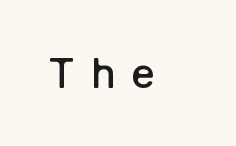
Q: Is the text bold? A: Semi-bold.
Q: Is the text italic (slanted)? A: No, it is upright.
Q: Is the typeface a serif or a sans-serif typeface? A: Sans-serif.
Q: Is the text underlined? A: No.
Q: Is the spacing between letters normal or unusually wide? A: Unusually wide.
Q: Width (condensed, normal, or wide)? A: Normal.
Q: Stroke contrast? A: Low.
Q: x-height? A: Medium.
Q: Monospaced? A: No.
